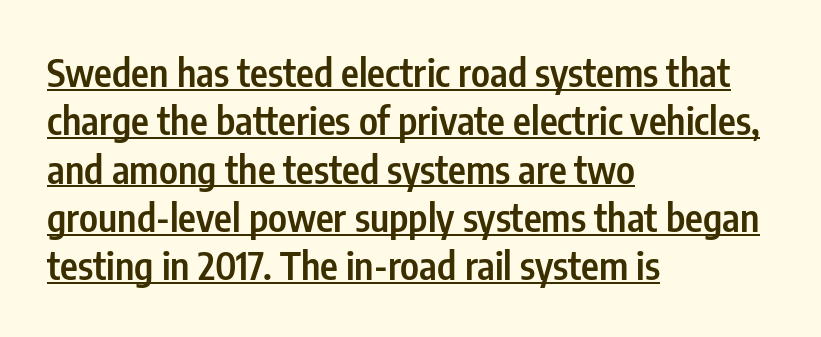
Q: Is the text bold? A: Semi-bold.
Q: Is the text italic (slanted)? A: No, it is upright.
Q: Is the typeface a serif or a sans-serif typeface? A: Sans-serif.
Q: Is the text underlined? A: Yes.
Q: How is the paragraph aligned? A: Left-aligned.
Q: Is the spacing between letters normal or unusually wide? A: Normal.
Q: Is the spacing between lines tight, normal or loose? A: Normal.
Q: Width (condensed, normal, or wide)? A: Condensed.
Q: Stroke contrast? A: Low.
Q: x-height? A: Medium.
Q: Monospaced? A: No.
